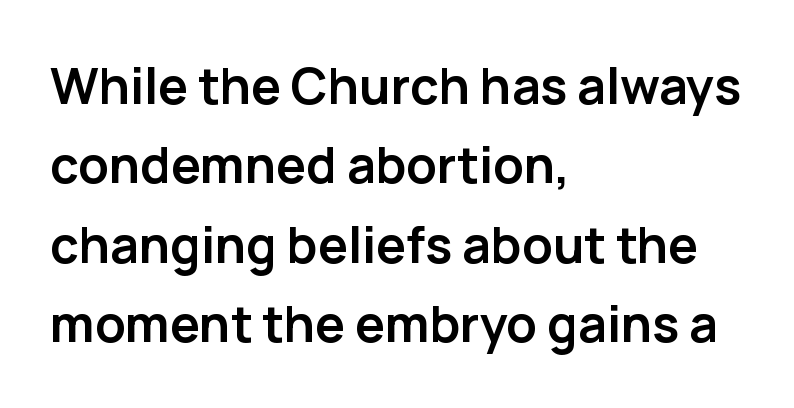
The image shows 50 px semibold sans-serif type, upright; set left-aligned, normal line spacing (1.59x), normal letter spacing, not underlined; low stroke contrast and a medium x-height.
